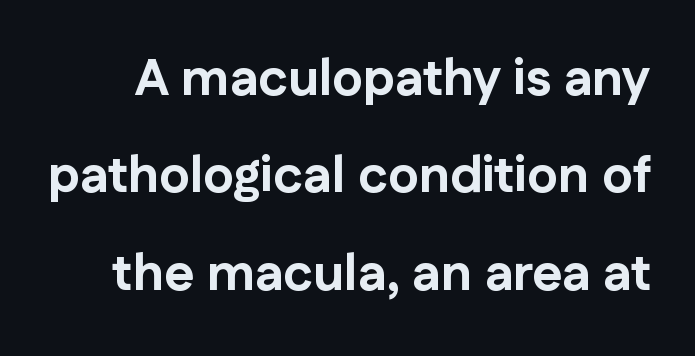
Notice how the stems are strictly vertical — no italics here. Anything drawn beneath the words? Only blank space. Weight: bold. The face used here is rendered with its standard letterfit. Are there feet on the stems? There aren't — it's a sans. Looks like regular typesetting: each glyph gets only the width it needs.
